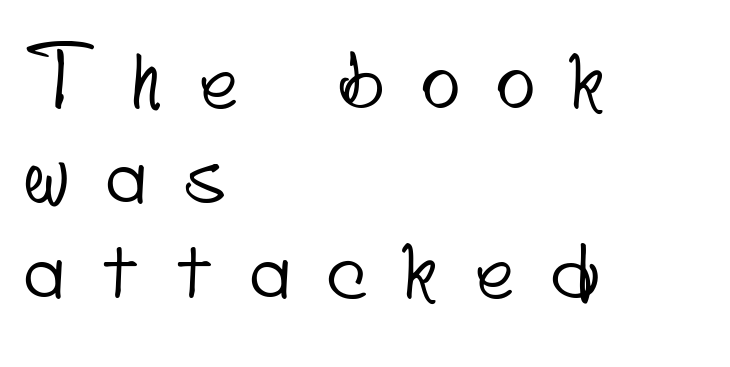
Q: Is the typeface a serif or a sans-serif typeface? A: Sans-serif.
Q: Is the text underlined? A: No.
Q: How is the paragraph aligned? A: Left-aligned.
Q: Is the spacing between letters normal or unusually wide? A: Unusually wide.
Q: Width (condensed, normal, or wide)? A: Condensed.
Q: Stroke contrast? A: Low.
Q: x-height? A: Small.
Q: Monospaced? A: No.
